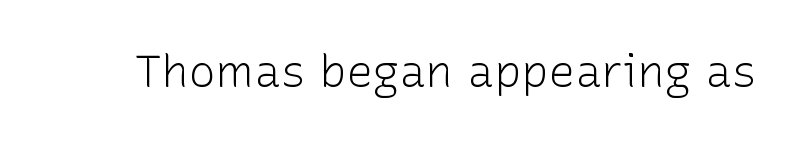
The image shows 45 px light sans-serif type, upright; set normal letter spacing, not underlined; low stroke contrast and a medium x-height.
